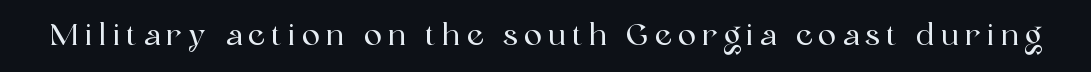
The image shows 30 px serif type, upright; set unusually wide letter spacing (+0.21 em), not underlined; a medium x-height.
